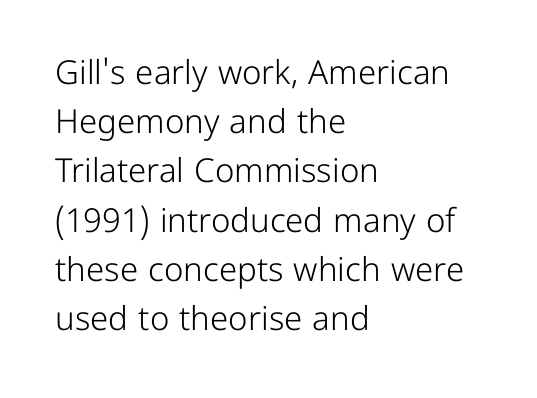
The image shows 33 px light sans-serif type, upright; set left-aligned, normal line spacing (1.49x), normal letter spacing, not underlined; low stroke contrast and a medium x-height.
